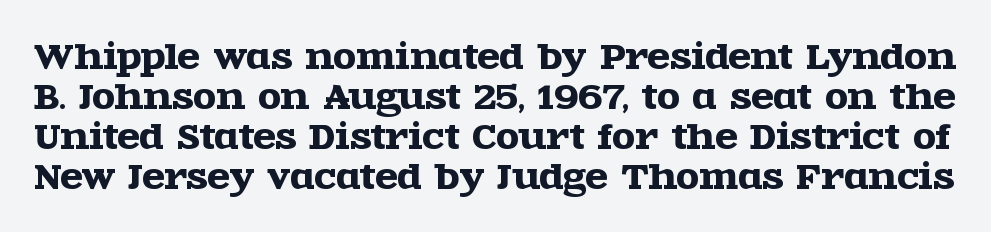
Observe the ordinary spacing: letters are neighbours, not strangers. Here the designer chose a conventional face with non-uniform glyph widths. If you drew a line through each stem, it would be perfectly vertical. Are there feet on the stems? There are — it's a serif. Has an underline been added? It has not.
